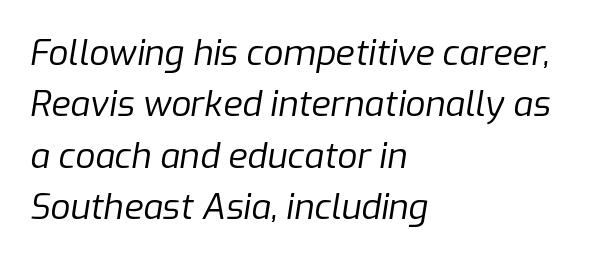
Any mark beneath the type? The region is blank. This is not heavy type; no bold has been used. These lines are rendered in a variable-pitch font. Posture: slanted. The type is set solid horizontally, with unmodified tracking.
